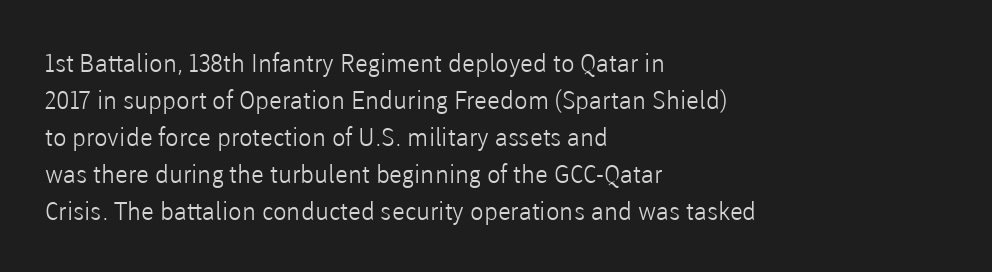
A typesetter would call this leading conventional body-copy spacing. Descender tails drop into unmarked territory. Visually the block forms a straight wall on the left and a jagged coastline on the right. Do the letters lean? They stand straight.
